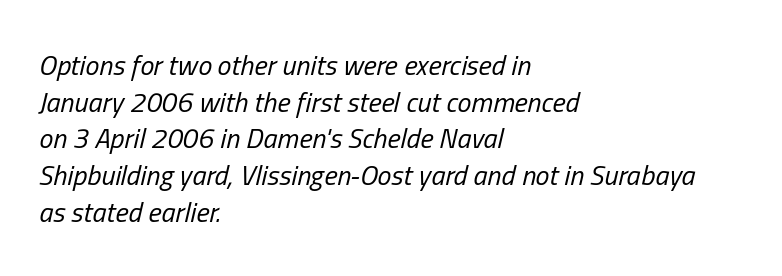
The image shows 28 px regular-weight, condensed type, italic (leaning right); set left-aligned, normal line spacing (1.31x), normal letter spacing, not underlined; low stroke contrast and a medium x-height.
